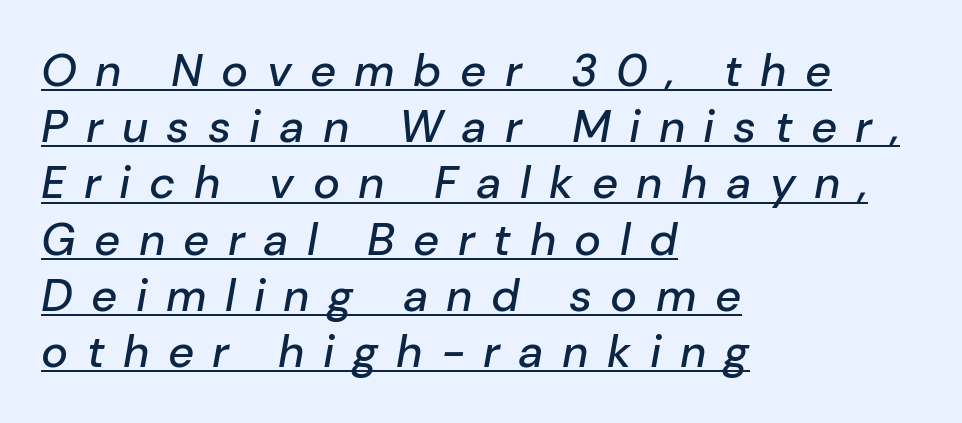
The image shows 45 px text type, italic (leaning right); set left-aligned, normal line spacing (1.25x), unusually wide letter spacing (+0.41 em), underlined; low stroke contrast and a medium x-height.
